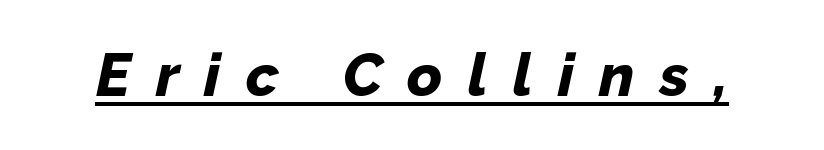
{"italic": "yes", "lean": "right", "slant_degrees": 12, "bold": "yes", "weight": "bold", "width": "normal", "stroke_contrast": "low", "x_height": "medium", "monospaced": "no", "underline": "yes", "letter_spacing": "wide", "letter_spacing_em": 0.42, "glyph_px": 60}
